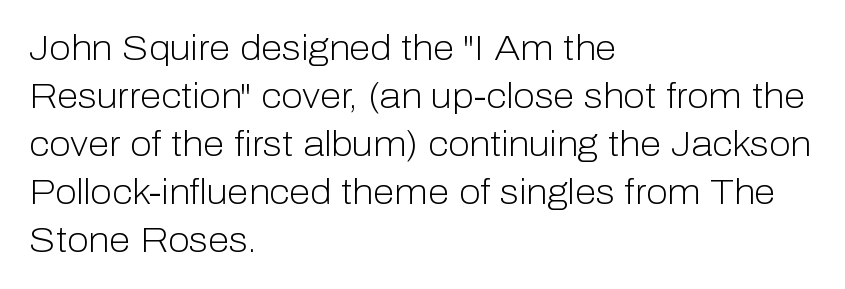
The letterforms sit shoulder to shoulder at normal distance. Notice how the stems are strictly vertical — no italics here. Decoration check: the copy has no underline. You could not count columns in this text — the font is proportionally spaced. Check where the strokes stop: nothing finishes them off — pure sans.
